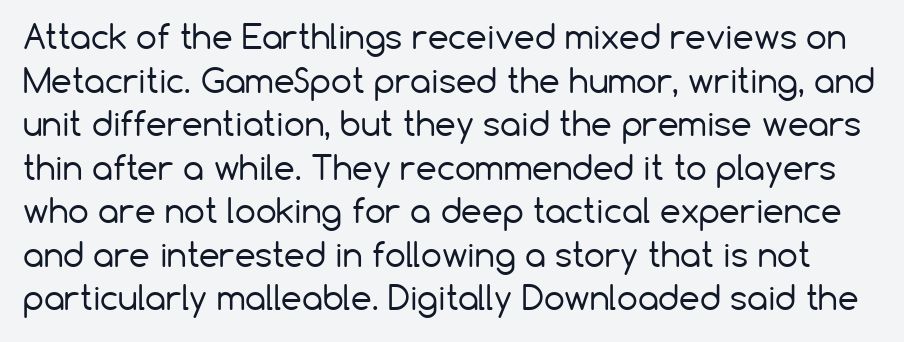
The image shows 33 px regular-weight sans-serif type, upright; set normal line spacing (1.32x), normal letter spacing, not underlined; low stroke contrast and a medium x-height.
